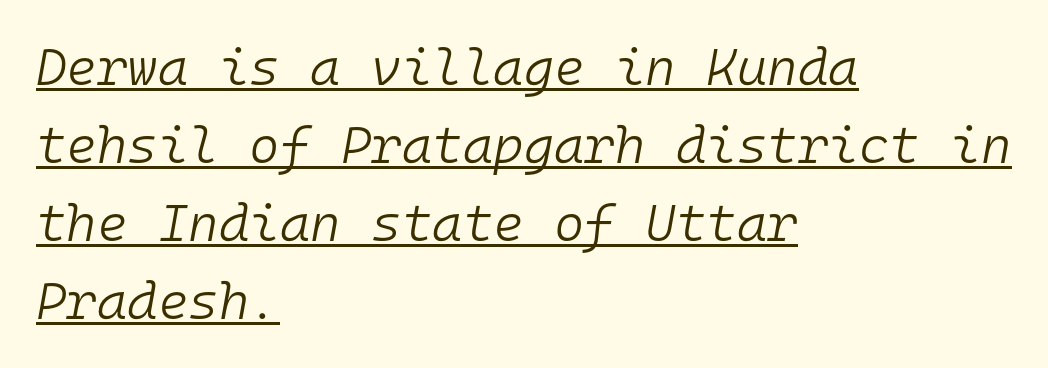
Q: Is the text bold? A: No.
Q: Is the text italic (slanted)? A: Yes, it leans right by about 10 degrees.
Q: Is the text underlined? A: Yes.
Q: How is the paragraph aligned? A: Left-aligned.
Q: Is the spacing between letters normal or unusually wide? A: Normal.
Q: Is the spacing between lines tight, normal or loose? A: Normal.
Q: Width (condensed, normal, or wide)? A: Normal.
Q: Stroke contrast? A: Low.
Q: x-height? A: Medium.
Q: Monospaced? A: Yes.
